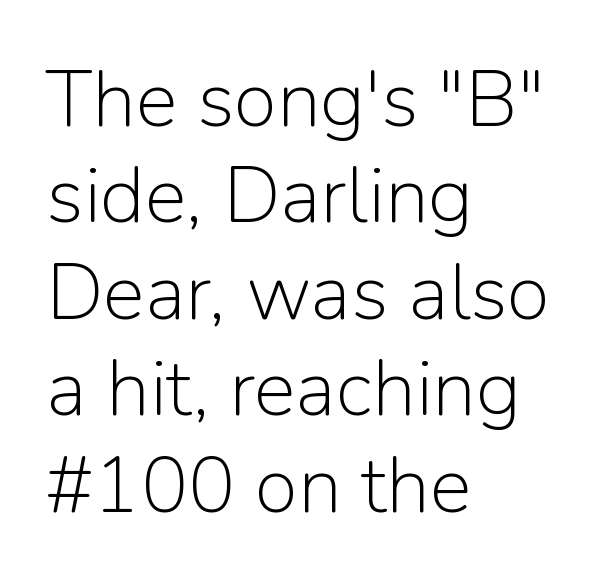
The lettering stays uniformly vertical, giving the passage a roman look. Horizontally, the lines are justified to the leading edge only. Think standard paragraph weight, or any step lighter than that. In terms of letterform style, serifs are entirely absent. This sample has the flowing, uneven cadence of proportional lettering. Nobody touched the tracking dial on this one.
